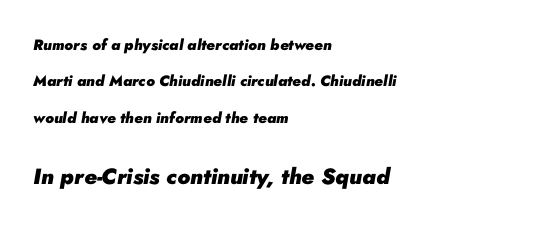
Q: Is the text bold? A: Yes.
Q: Is the text italic (slanted)? A: Yes, it leans right by about 10 degrees.
Q: Is the text underlined? A: No.
Q: How is the paragraph aligned? A: Left-aligned.
Q: Is the spacing between letters normal or unusually wide? A: Normal.
Q: Is the spacing between lines tight, normal or loose? A: Loose.
Q: Which block of text is set in a larger size, the first (top) or the second (bottom)? A: The second (bottom) one.
